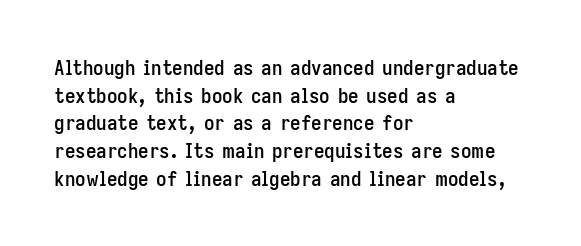
Q: Is the text italic (slanted)? A: No, it is upright.
Q: Is the text underlined? A: No.
Q: How is the paragraph aligned? A: Left-aligned.
Q: Is the spacing between letters normal or unusually wide? A: Normal.
Q: Is the spacing between lines tight, normal or loose? A: Normal.
